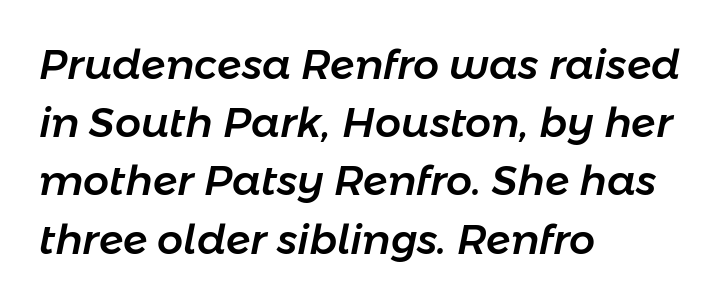
{"italic": "yes", "lean": "right", "slant_degrees": 11, "width": "normal", "stroke_contrast": "low", "x_height": "medium", "monospaced": "no", "underline": "no", "align": "left", "line_spacing": "normal", "line_spacing_ratio": 1.42, "letter_spacing": "normal", "letter_spacing_em": 0.0, "glyph_px": 41}
